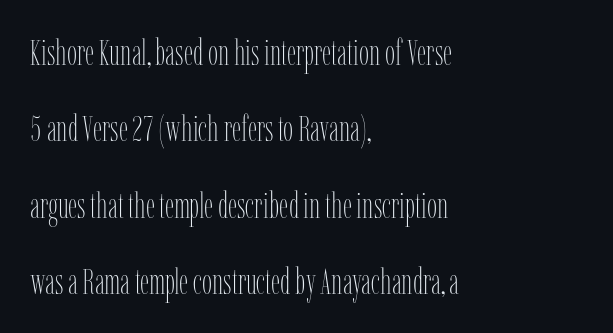
All the whitespace from short lines collects on the right. Honestly, there is no underline to notice here at all. One glance says open: line gaps are wider than usual. Characters follow at the spacing the type designer built in. These lines were composed using upright roman letters. Spacing verdict: proportional, widths tailored to each character.
